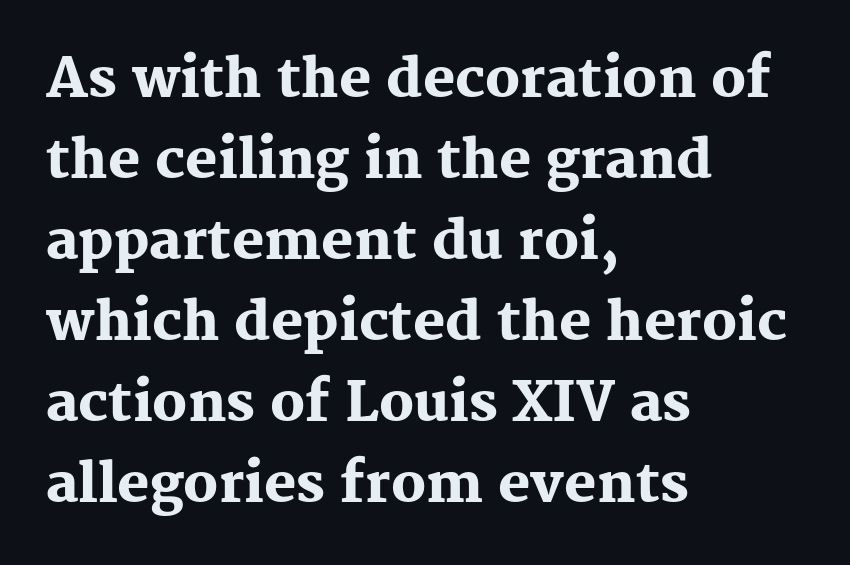
Think of a printed novel: that variable character pitch is what you see here. Teacher's note: observe the even left margin — that is flush-left alignment. Leading: standard. Bare-footed words on every line.
